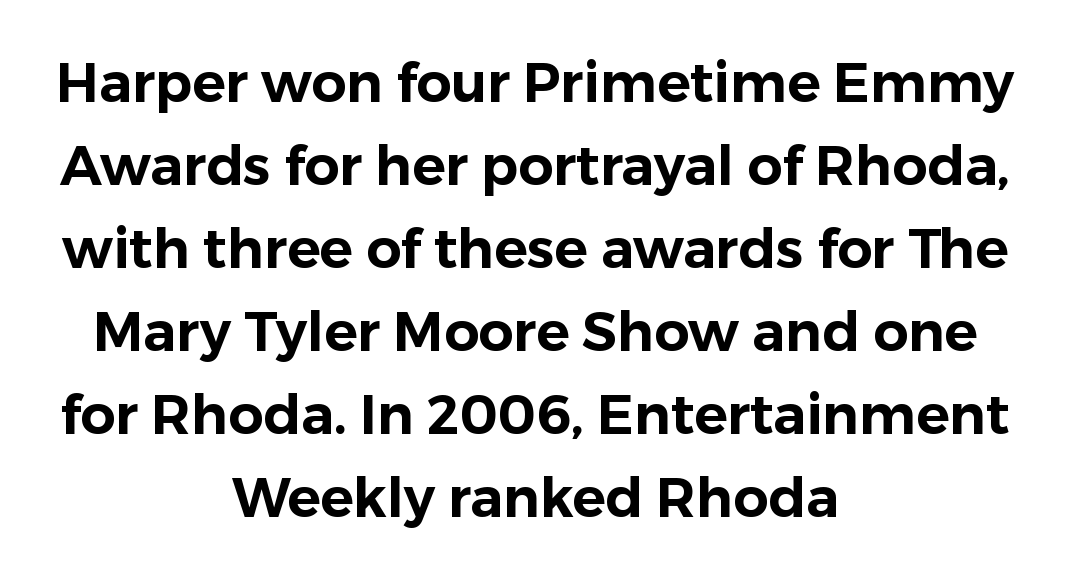
The image shows 55 px sans-serif type, upright; set centered, normal line spacing (1.51x), normal letter spacing, not underlined; low stroke contrast and a medium x-height.
